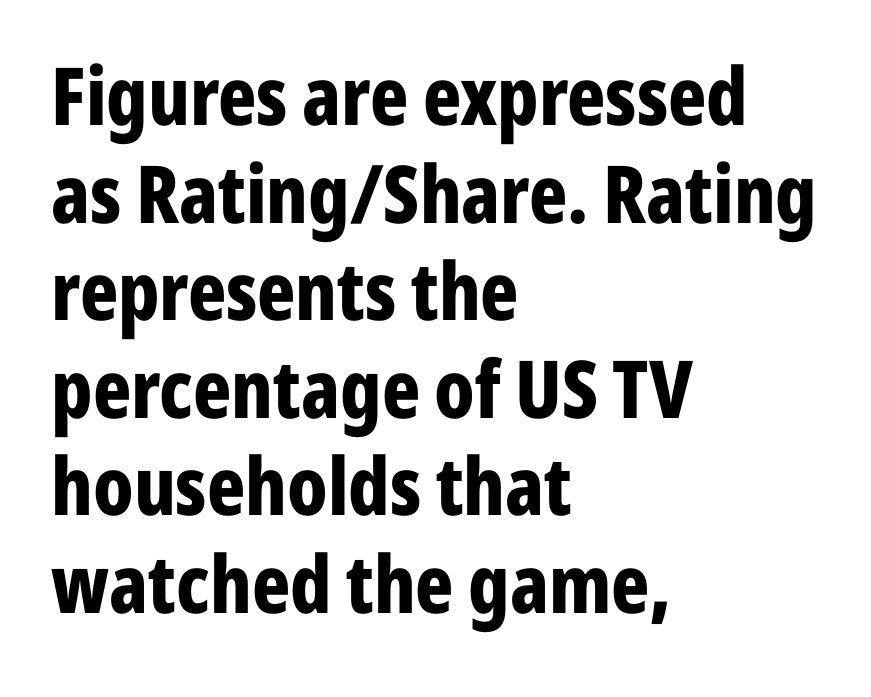
The image shows 80 px bold, condensed sans-serif type, upright; set left-aligned, line spacing 1.22x, normal letter spacing, not underlined; low stroke contrast and a medium x-height.
